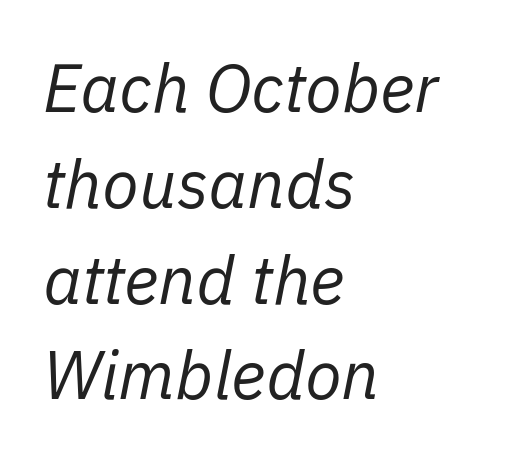
Q: Is the text bold? A: No.
Q: Is the text italic (slanted)? A: Yes, it leans right by about 11 degrees.
Q: Is the text underlined? A: No.
Q: How is the paragraph aligned? A: Left-aligned.
Q: Is the spacing between letters normal or unusually wide? A: Normal.
Q: Is the spacing between lines tight, normal or loose? A: Normal.
Q: Width (condensed, normal, or wide)? A: Normal.
Q: Stroke contrast? A: Low.
Q: x-height? A: Medium.
Q: Monospaced? A: No.
